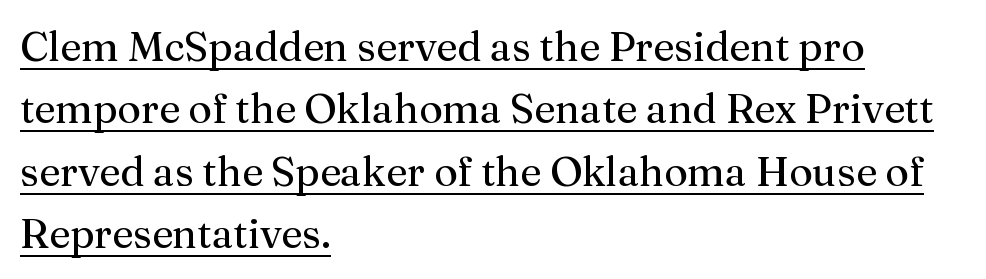
Q: Is the text bold? A: No.
Q: Is the text italic (slanted)? A: No, it is upright.
Q: Is the typeface a serif or a sans-serif typeface? A: Serif.
Q: Is the text underlined? A: Yes.
Q: How is the paragraph aligned? A: Left-aligned.
Q: Is the spacing between letters normal or unusually wide? A: Normal.
Q: Is the spacing between lines tight, normal or loose? A: Normal.
Q: Width (condensed, normal, or wide)? A: Normal.
Q: Stroke contrast? A: Medium.
Q: x-height? A: Medium.
Q: Monospaced? A: No.
